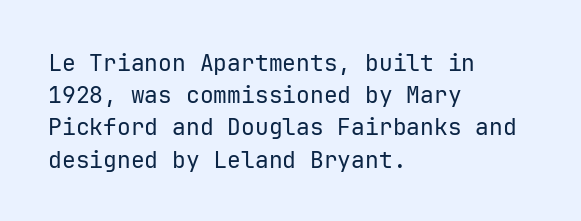
Q: Is the text bold? A: No.
Q: Is the text italic (slanted)? A: No, it is upright.
Q: Is the text underlined? A: No.
Q: How is the paragraph aligned? A: Left-aligned.
Q: Is the spacing between letters normal or unusually wide? A: Normal.
Q: Is the spacing between lines tight, normal or loose? A: Normal.
